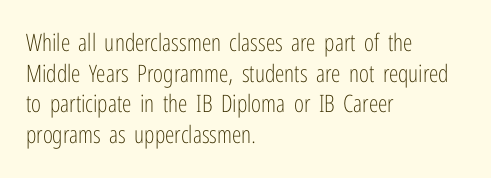
{"italic": "no", "bold": "no", "underline": "no", "align": "left", "line_spacing": "normal", "line_spacing_ratio": 1.28, "letter_spacing": "normal", "letter_spacing_em": 0.0, "glyph_px": 24}
